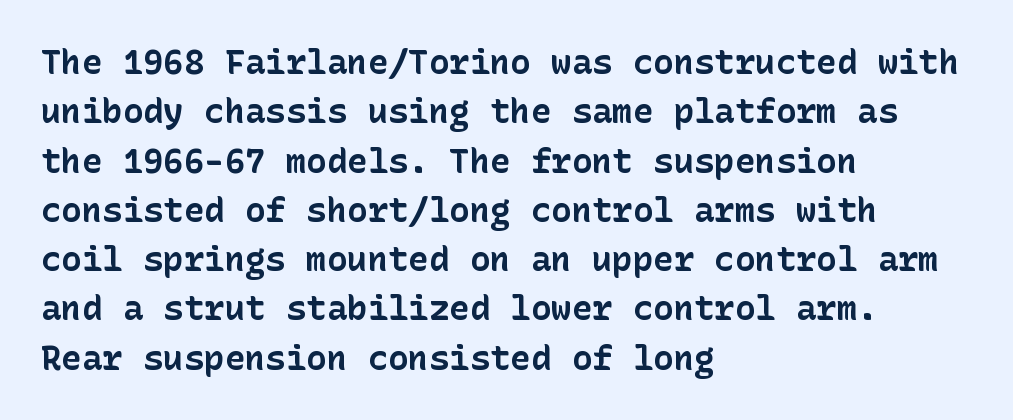
{"serif": "no", "italic": "no", "bold": "yes", "weight": "bold", "width": "normal", "stroke_contrast": "low", "x_height": "medium", "underline": "no", "align": "left", "line_spacing": "normal", "line_spacing_ratio": 1.45, "letter_spacing": "normal", "letter_spacing_em": 0.0, "glyph_px": 34}
